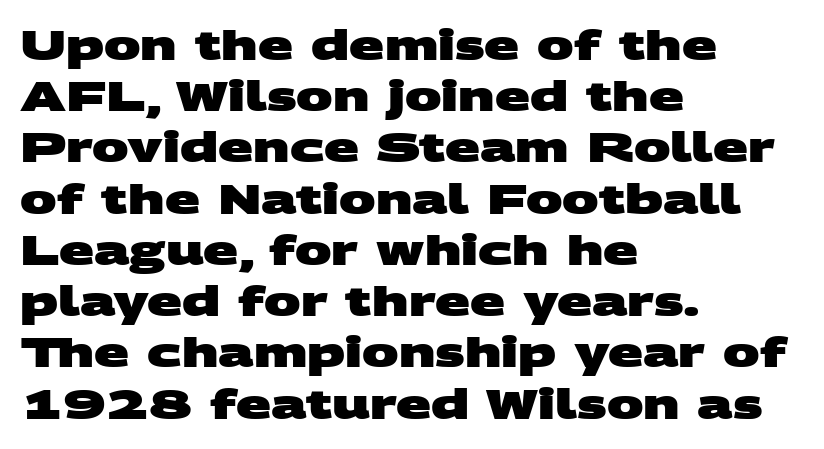
Q: Is the text bold? A: Yes.
Q: Is the typeface a serif or a sans-serif typeface? A: Sans-serif.
Q: Is the text underlined? A: No.
Q: How is the paragraph aligned? A: Left-aligned.
Q: Is the spacing between letters normal or unusually wide? A: Normal.
Q: Is the spacing between lines tight, normal or loose? A: Normal.
Q: Width (condensed, normal, or wide)? A: Wide.
Q: Stroke contrast? A: Medium.
Q: x-height? A: Large.
Q: Monospaced? A: No.
